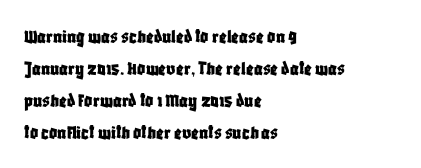
Q: Is the text italic (slanted)? A: No, it is upright.
Q: Is the text underlined? A: No.
Q: How is the paragraph aligned? A: Left-aligned.
Q: Is the spacing between letters normal or unusually wide? A: Normal.
Q: Is the spacing between lines tight, normal or loose? A: Normal.
